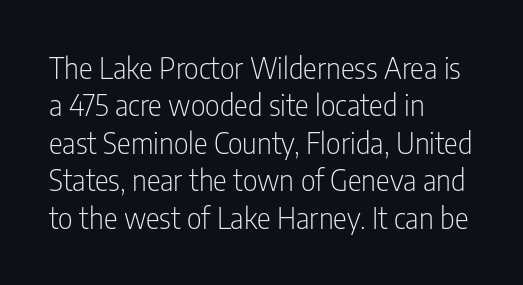
{"serif": "no", "italic": "no", "bold": "no", "weight": "light", "width": "condensed", "stroke_contrast": "low", "x_height": "medium", "monospaced": "no", "underline": "no", "align": "left", "line_spacing": "normal", "line_spacing_ratio": 1.29, "letter_spacing": "normal", "letter_spacing_em": 0.0, "glyph_px": 29}
